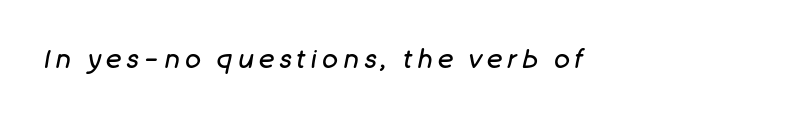
The image shows 26 px text type, italic (leaning right); set unusually wide letter spacing (+0.2 em), not underlined.
